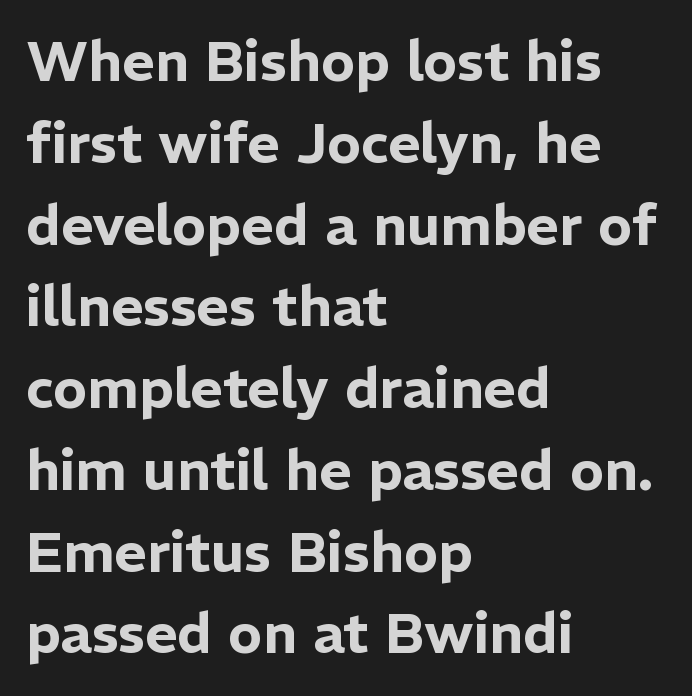
The type family on display is of the sans-serif kind. Italic: no, the glyphs are upright roman. Every row of glyphs begins at an identical x-position on the left. This rendering leaves character spacing at its baseline value.
